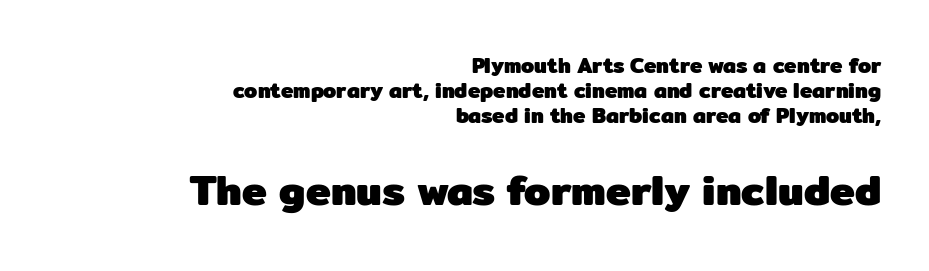
The foot of each line stays bare and open. The font family rendered here belongs to the sans-serif group. Every stem runs plumb, perpendicular to the baseline. The horizontal fit of the characters is conventional and even.
